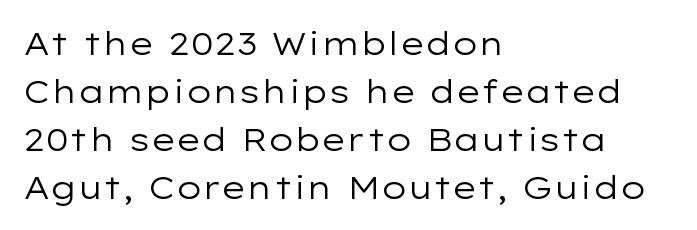
{"serif": "no", "italic": "no", "bold": "no", "weight": "regular", "width": "wide", "stroke_contrast": "low", "x_height": "medium", "monospaced": "no", "underline": "no", "align": "left", "line_spacing": "normal", "line_spacing_ratio": 1.5, "letter_spacing": "normal", "letter_spacing_em": 0.0, "glyph_px": 32}
